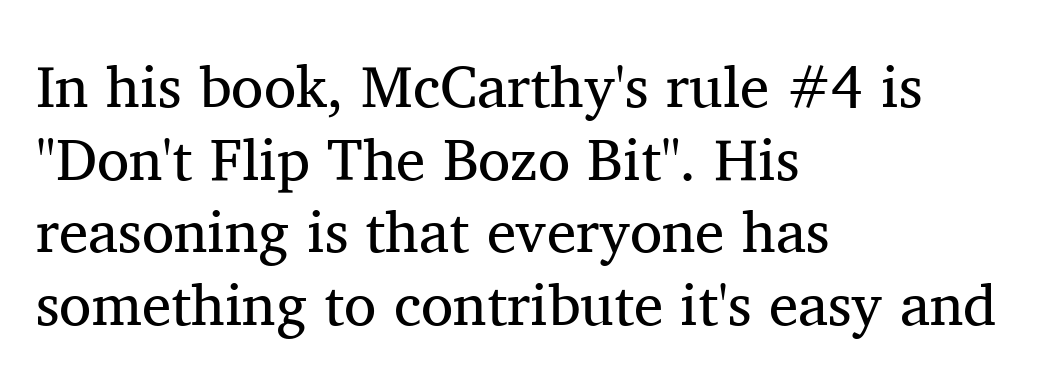
The image shows 59 px regular-weight serif type, upright; set left-aligned, line spacing 1.23x, normal letter spacing, not underlined; medium stroke contrast and a medium x-height.
